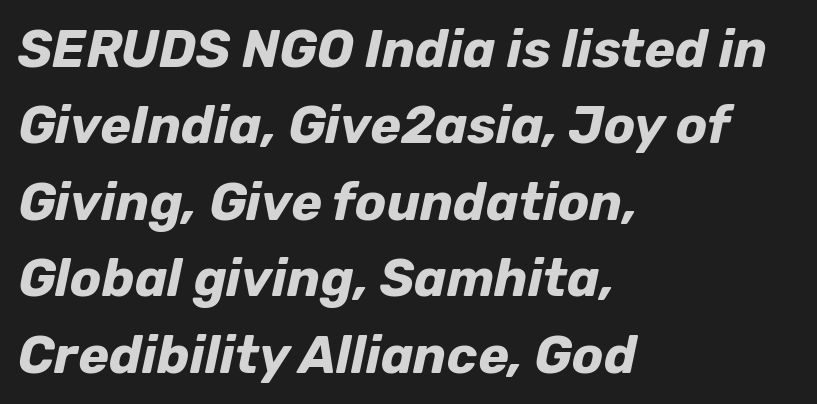
The area under the type is left untouched. Compared with ordinary roman type, these characters are visibly tilted. The vertical gap from one line to the next is medium. Proportional: the letters do not fall into vertical columns. Each line starts at the same left margin while the right side varies.
